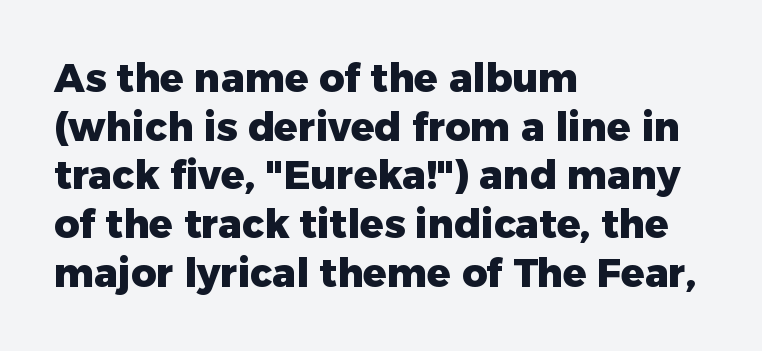
The space between consecutive lines is moderate. Check under the words: just untouched page. Nothing sits at the stroke ends, so this counts as sans-serif. Is there any slant? The stems are plumb. You could not count columns in this text — the font is proportionally spaced. I'd describe the lettering as bold — thick and assertive.
